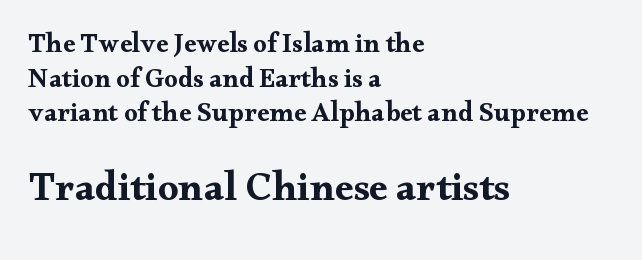
The image shows 41 px bold, wide serif type, upright; set left-aligned, normal line spacing (1.28x), normal letter spacing, not underlined; the second (bottom) block is 1.52x larger; medium stroke contrast and a small x-height.
